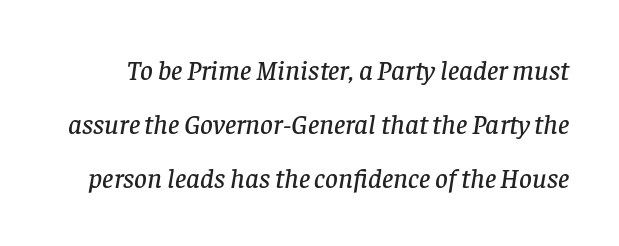
You could not count columns in this text — the font is proportionally spaced. Beneath every word, the page is bare. A typesetter would call this zero additional tracking. The lines are spread far apart with generous leading. The text carries the slant typical of an italic or oblique font.
